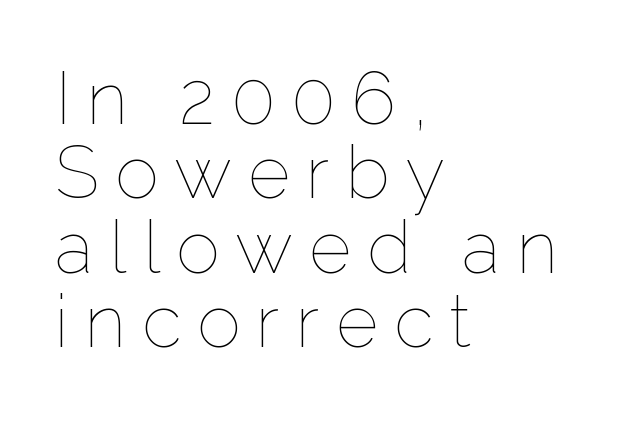
Q: Is the text bold? A: No.
Q: Is the text italic (slanted)? A: No, it is upright.
Q: Is the text underlined? A: No.
Q: How is the paragraph aligned? A: Left-aligned.
Q: Is the spacing between letters normal or unusually wide? A: Unusually wide.
Q: Is the spacing between lines tight, normal or loose? A: Tight.
Q: Width (condensed, normal, or wide)? A: Normal.
Q: Stroke contrast? A: Low.
Q: x-height? A: Medium.
Q: Monospaced? A: No.
